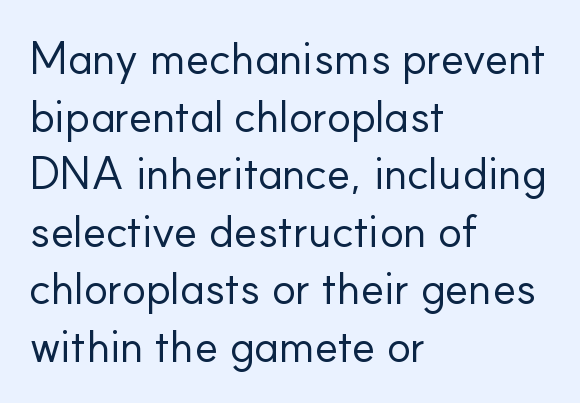
Q: Is the text bold? A: No.
Q: Is the text italic (slanted)? A: No, it is upright.
Q: Is the typeface a serif or a sans-serif typeface? A: Sans-serif.
Q: Is the text underlined? A: No.
Q: How is the paragraph aligned? A: Left-aligned.
Q: Is the spacing between letters normal or unusually wide? A: Normal.
Q: Is the spacing between lines tight, normal or loose? A: Normal.
Q: Width (condensed, normal, or wide)? A: Normal.
Q: Stroke contrast? A: Low.
Q: x-height? A: Small.
Q: Monospaced? A: No.
